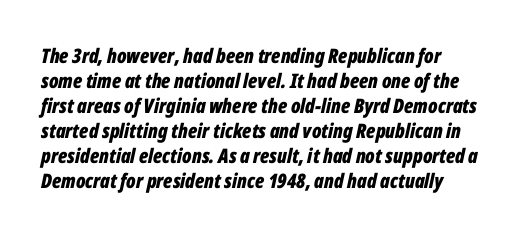
Q: Is the text bold? A: Yes.
Q: Is the text italic (slanted)? A: Yes, it leans right by about 12 degrees.
Q: Is the text underlined? A: No.
Q: Is the spacing between letters normal or unusually wide? A: Normal.
Q: Is the spacing between lines tight, normal or loose? A: Normal.
